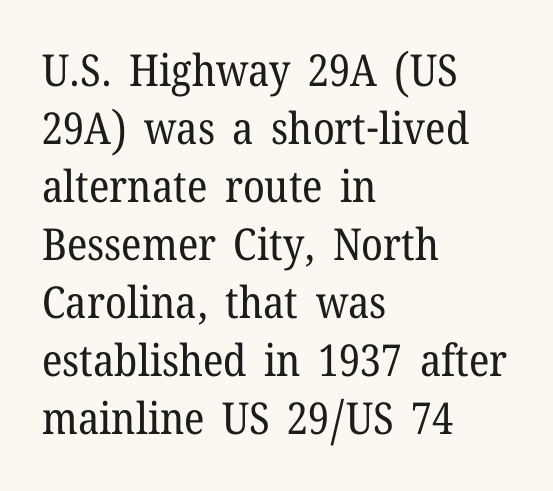
{"serif": "yes", "italic": "no", "bold": "no", "weight": "regular", "width": "normal", "stroke_contrast": "low", "x_height": "medium", "monospaced": "no", "underline": "no", "align": "left", "line_spacing": "normal", "line_spacing_ratio": 1.32, "letter_spacing": "normal", "letter_spacing_em": 0.0, "glyph_px": 44}
